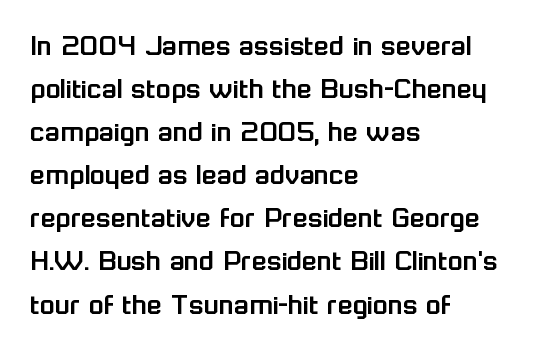
The image shows 31 px sans-serif type, upright; set left-aligned, normal line spacing (1.39x), normal letter spacing, not underlined; low stroke contrast and a medium x-height.
